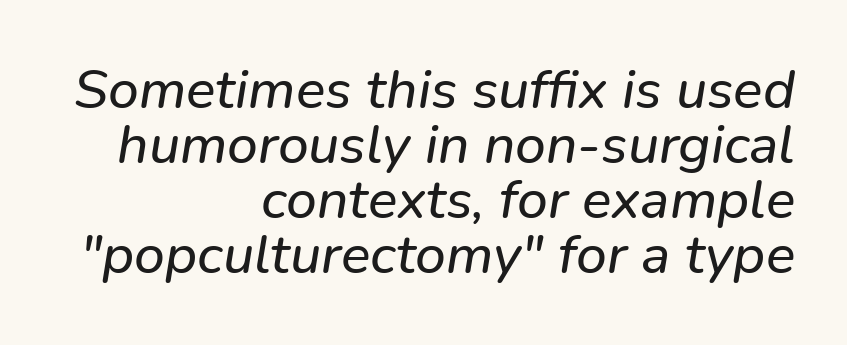
{"serif": "no", "width": "normal", "stroke_contrast": "low", "x_height": "medium", "monospaced": "no", "underline": "no", "align": "right", "line_spacing": "tight", "line_spacing_ratio": 1.0, "letter_spacing": "normal", "letter_spacing_em": 0.0, "glyph_px": 55}
